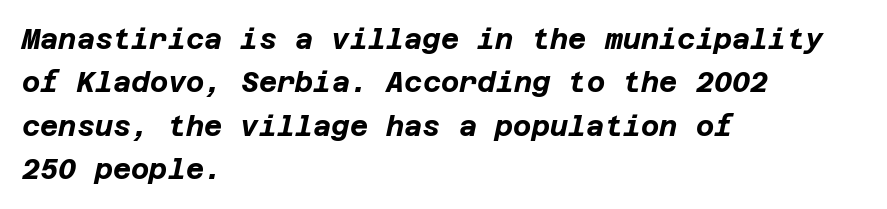
{"italic": "yes", "lean": "right", "slant_degrees": 12, "bold": "yes", "weight": "bold", "width": "normal", "stroke_contrast": "low", "x_height": "large", "underline": "no", "align": "left", "line_spacing": "normal", "line_spacing_ratio": 1.55, "letter_spacing": "normal", "letter_spacing_em": 0.0, "glyph_px": 28}
